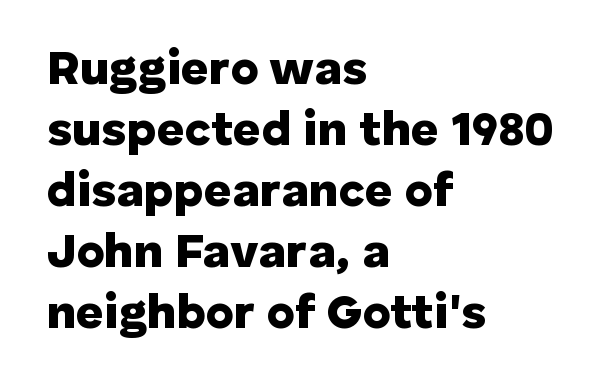
{"serif": "no", "italic": "no", "bold": "yes", "weight": "heavy", "width": "normal", "stroke_contrast": "low", "x_height": "medium", "monospaced": "no", "underline": "no", "align": "left", "line_spacing": "normal", "line_spacing_ratio": 1.27, "letter_spacing": "normal", "letter_spacing_em": 0.0, "glyph_px": 48}
